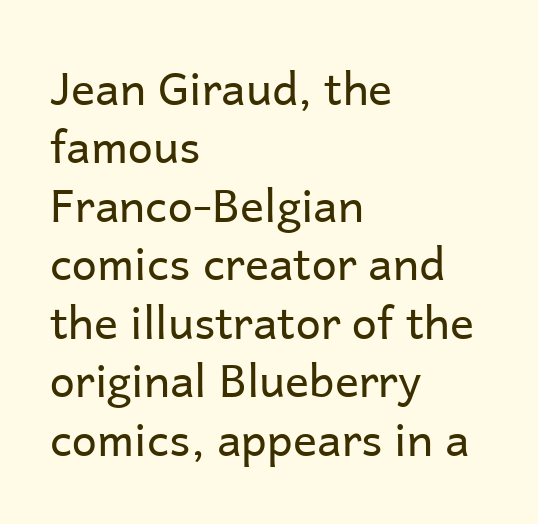
Q: Is the text bold? A: No.
Q: Is the text italic (slanted)? A: No, it is upright.
Q: Is the typeface a serif or a sans-serif typeface? A: Sans-serif.
Q: Is the text underlined? A: No.
Q: How is the paragraph aligned? A: Left-aligned.
Q: Is the spacing between letters normal or unusually wide? A: Normal.
Q: Is the spacing between lines tight, normal or loose? A: Normal.
Q: Width (condensed, normal, or wide)? A: Normal.
Q: Stroke contrast? A: Low.
Q: x-height? A: Medium.
Q: Monospaced? A: No.
